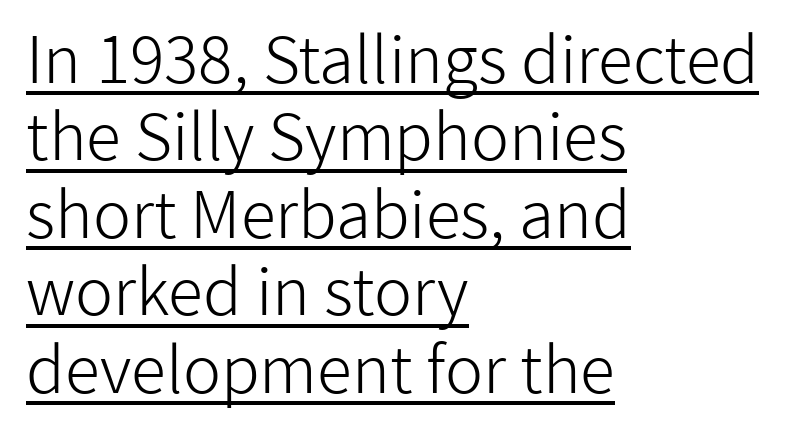
{"serif": "no", "italic": "no", "bold": "no", "weight": "light", "width": "normal", "stroke_contrast": "low", "x_height": "medium", "monospaced": "no", "underline": "yes", "align": "left", "line_spacing_ratio": 1.21, "letter_spacing": "normal", "letter_spacing_em": 0.0, "glyph_px": 64}
